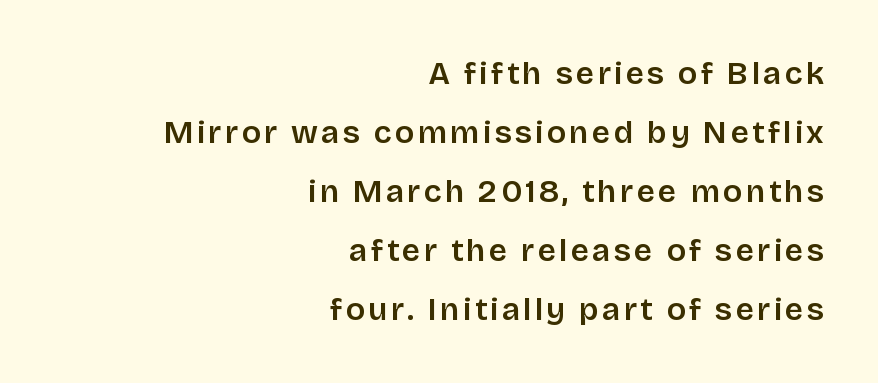
{"serif": "no", "italic": "no", "width": "normal", "stroke_contrast": "low", "x_height": "large", "monospaced": "no", "underline": "no", "align": "right", "line_spacing_ratio": 1.84, "glyph_px": 32}
